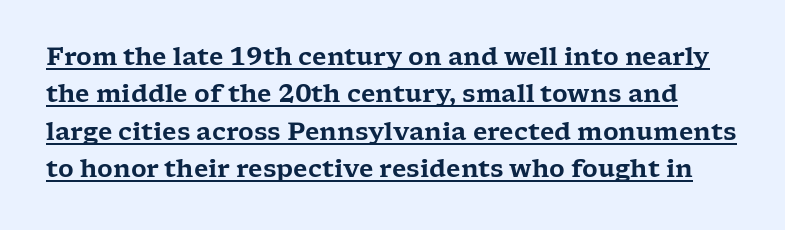
{"italic": "no", "underline": "yes", "line_spacing": "normal", "line_spacing_ratio": 1.56, "letter_spacing": "normal", "letter_spacing_em": 0.0, "glyph_px": 24}
